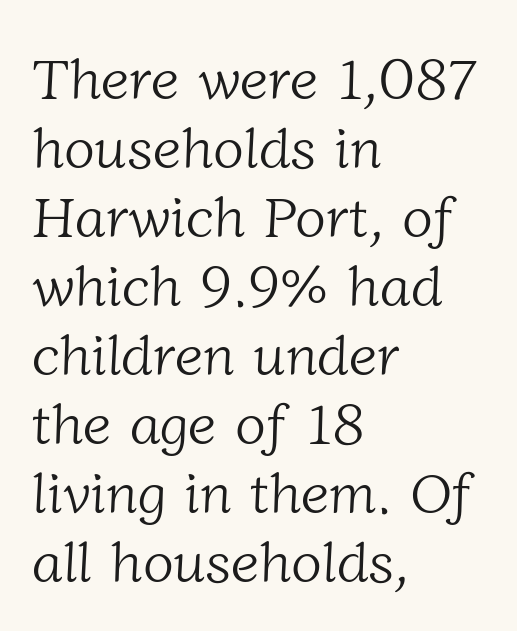
Each letter keeps its own natural width here, so spacing adapts to shape. Weight: regular or lighter. The typeface chosen for these lines features serifs. Only glyphs here, with clear space below each row. Characters follow at the spacing the type designer built in.
